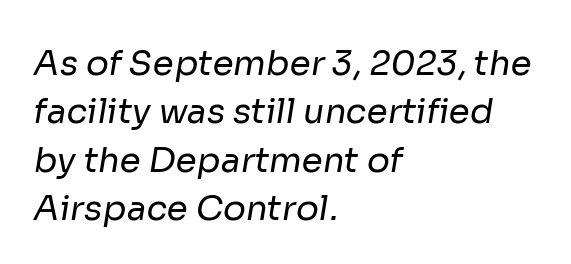
These lines are composed in type without serifs. Is the type heavy? It reads as light-to-regular instead. Rule under the text: the space is simply empty. Standard letterfit; no display-style spreading of the glyphs. Spacing verdict: proportional, widths tailored to each character.
